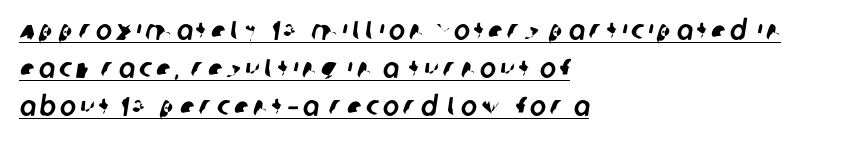
{"underline": "yes", "align": "left", "line_spacing": "normal", "line_spacing_ratio": 1.41, "glyph_px": 27}
